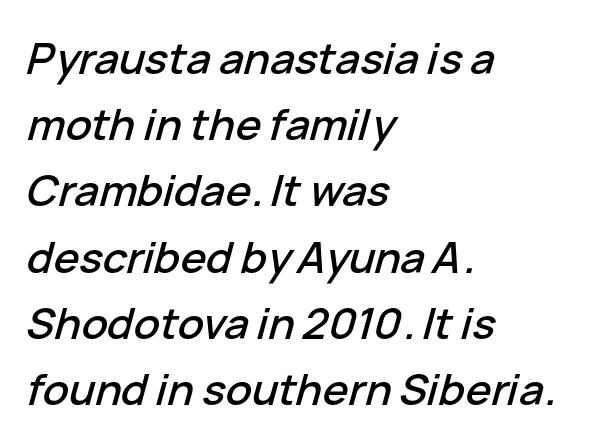
The image shows 43 px text type, italic (leaning right); set left-aligned, normal line spacing (1.54x), normal letter spacing, not underlined; low stroke contrast and a medium x-height.
